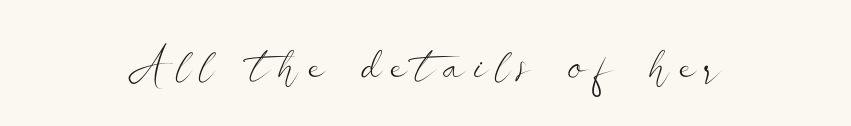
The image shows 47 px light, wide sans-serif type; set unusually wide letter spacing (+0.2 em), not underlined; low stroke contrast and a small x-height.
